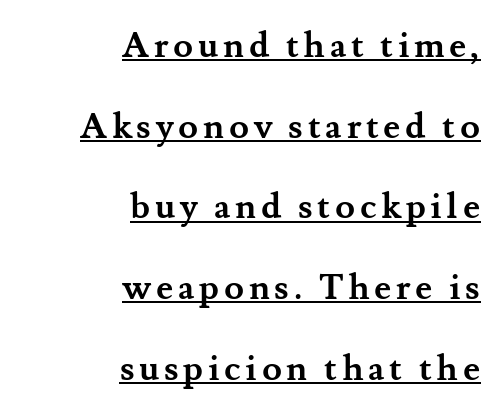
{"serif": "yes", "italic": "no", "bold": "yes", "weight": "semibold", "width": "normal", "stroke_contrast": "medium", "x_height": "small", "monospaced": "no", "underline": "yes", "align": "right", "line_spacing": "loose", "line_spacing_ratio": 2.24, "glyph_px": 36}
